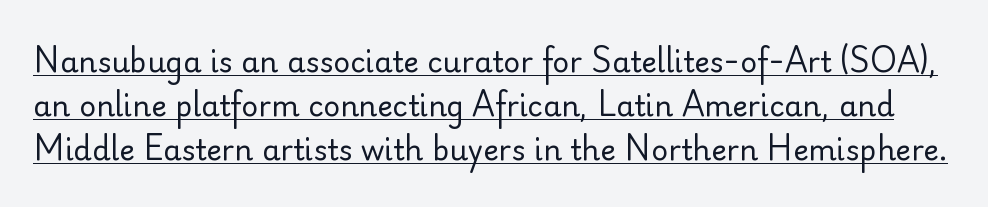
The image shows 29 px regular-weight sans-serif type, upright; set normal line spacing (1.52x), normal letter spacing, underlined; low stroke contrast and a small x-height.
